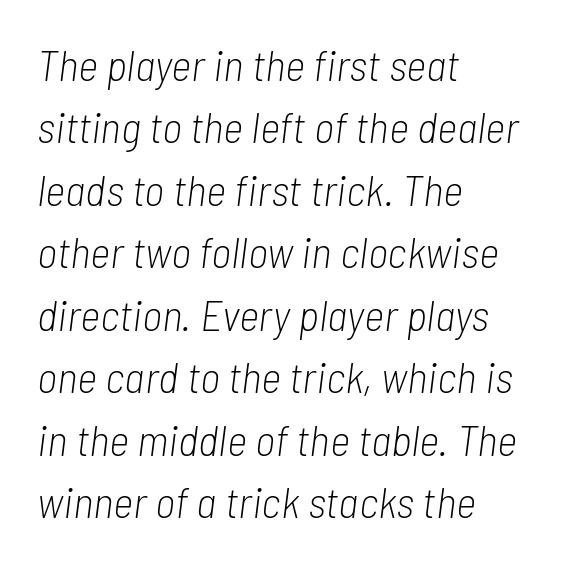
Is this a fixed-width face? No — the glyphs have proportional, varying widths. A quiet, ordinary-to-light weight characterises the typeface. There's an unmistakable incline to the writing here. Reading down the block, your eye returns to a fixed left position each line. Evenly set lines give the paragraph a standard silhouette.
